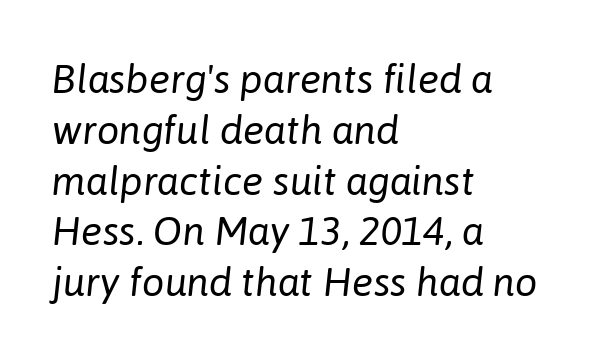
Q: Is the text bold? A: No.
Q: Is the text italic (slanted)? A: Yes, it leans right by about 6 degrees.
Q: Is the text underlined? A: No.
Q: How is the paragraph aligned? A: Left-aligned.
Q: Is the spacing between letters normal or unusually wide? A: Normal.
Q: Is the spacing between lines tight, normal or loose? A: Normal.
Q: Width (condensed, normal, or wide)? A: Normal.
Q: Stroke contrast? A: Low.
Q: x-height? A: Medium.
Q: Monospaced? A: No.
